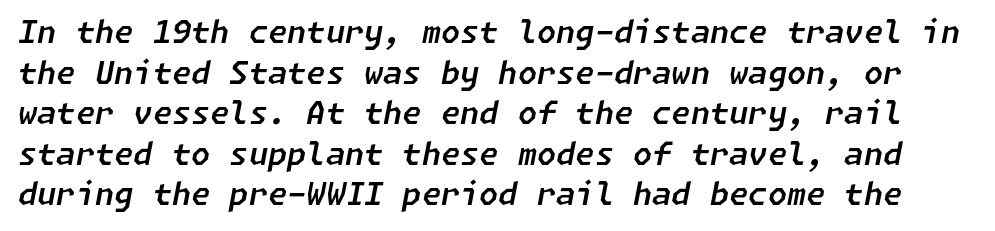
{"italic": "yes", "lean": "right", "slant_degrees": 11, "width": "normal", "stroke_contrast": "low", "x_height": "medium", "underline": "no", "line_spacing": "normal", "line_spacing_ratio": 1.31, "letter_spacing": "normal", "letter_spacing_em": 0.0, "glyph_px": 31}
